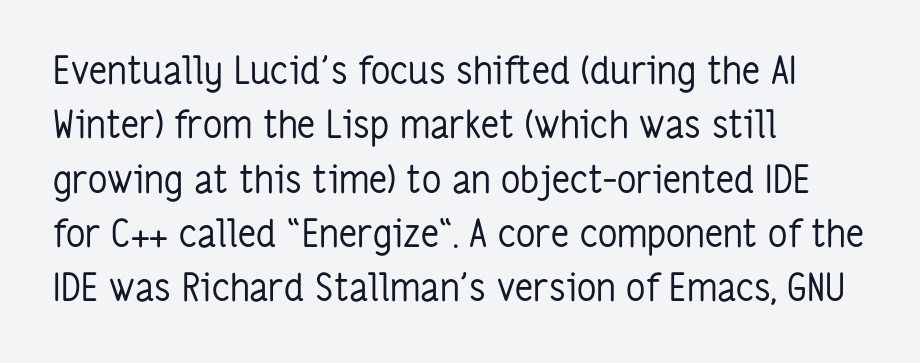
The image shows 38 px regular-weight, condensed sans-serif type, upright; set left-aligned, normal line spacing (1.43x), normal letter spacing, not underlined; low stroke contrast and a medium x-height.
